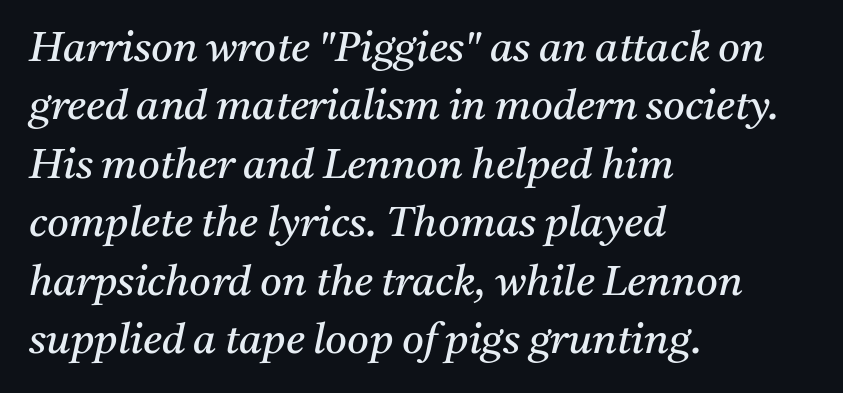
{"serif": "yes", "italic": "yes", "lean": "right", "slant_degrees": 11, "bold": "no", "weight": "regular", "width": "normal", "stroke_contrast": "medium", "x_height": "medium", "monospaced": "no", "underline": "no", "align": "left", "line_spacing": "normal", "line_spacing_ratio": 1.39, "letter_spacing": "normal", "letter_spacing_em": 0.0, "glyph_px": 42}
